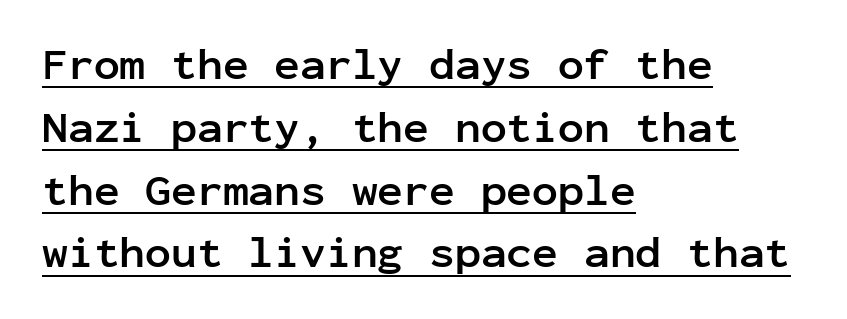
The image shows 43 px semibold sans-serif type, upright, monospaced; set left-aligned, normal line spacing (1.46x), normal letter spacing, underlined; low stroke contrast and a medium x-height.
